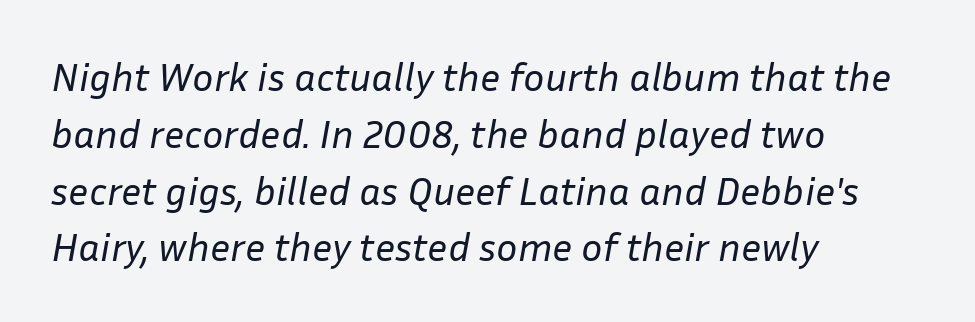
Q: Is the text bold? A: No.
Q: Is the text italic (slanted)? A: Yes, it leans right by about 10 degrees.
Q: Is the text underlined? A: No.
Q: How is the paragraph aligned? A: Left-aligned.
Q: Is the spacing between letters normal or unusually wide? A: Normal.
Q: Is the spacing between lines tight, normal or loose? A: Normal.
Q: Width (condensed, normal, or wide)? A: Normal.
Q: Stroke contrast? A: Low.
Q: x-height? A: Medium.
Q: Monospaced? A: No.
